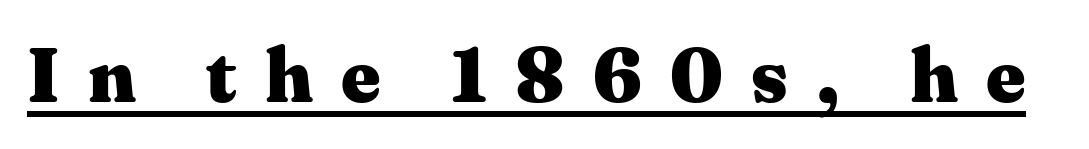
The image shows 76 px heavy, wide serif type, upright; set unusually wide letter spacing (+0.37 em), underlined; medium stroke contrast and a medium x-height.
